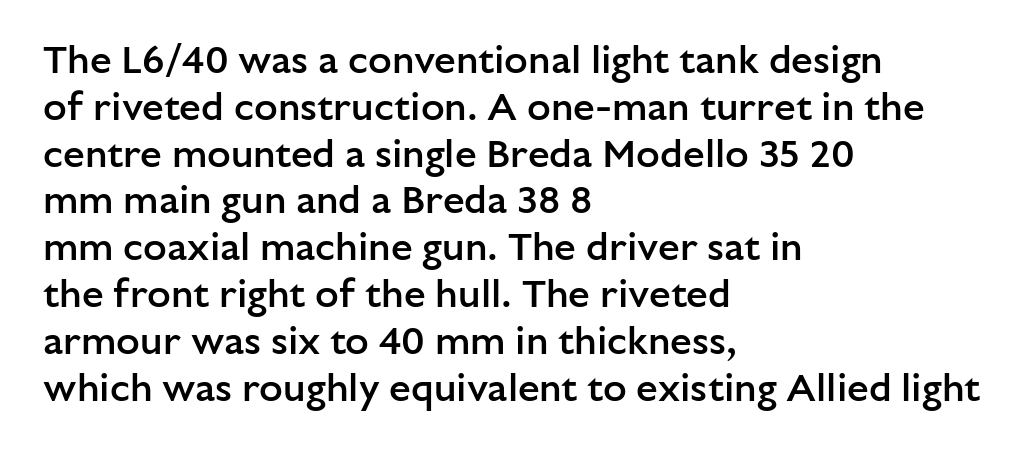
The image shows 39 px semibold sans-serif type, upright; set left-aligned, line spacing 1.2x, normal letter spacing, not underlined; low stroke contrast and a medium x-height.
